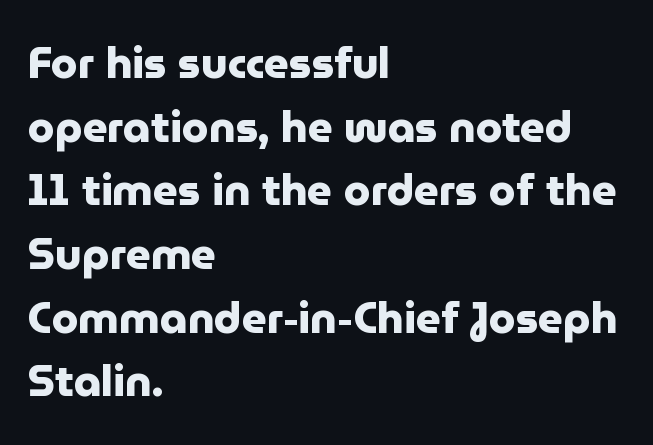
{"serif": "no", "italic": "no", "bold": "yes", "weight": "heavy", "width": "normal", "stroke_contrast": "low", "x_height": "medium", "monospaced": "no", "underline": "no", "align": "left", "line_spacing": "normal", "line_spacing_ratio": 1.48, "letter_spacing": "normal", "letter_spacing_em": 0.0, "glyph_px": 43}
